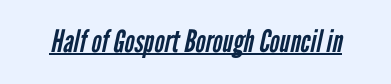
The image shows 31 px regular-weight, condensed sans-serif type; set normal letter spacing, underlined; low stroke contrast and a medium x-height.
